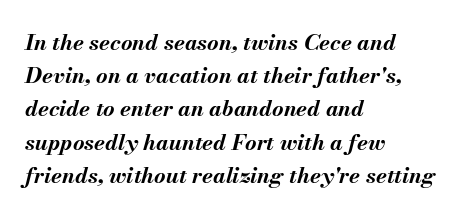
Q: Is the text bold? A: Yes.
Q: Is the text italic (slanted)? A: Yes, it leans right by about 13 degrees.
Q: Is the text underlined? A: No.
Q: How is the paragraph aligned? A: Left-aligned.
Q: Is the spacing between letters normal or unusually wide? A: Normal.
Q: Is the spacing between lines tight, normal or loose? A: Normal.
